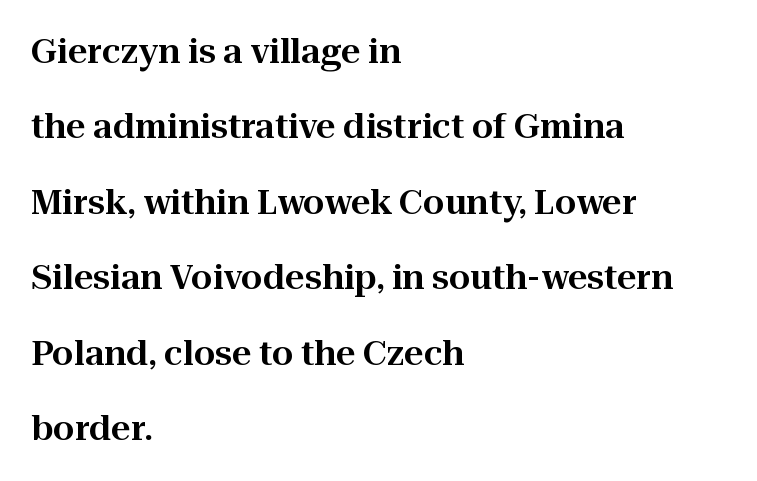
The letters stand upright; this is a roman face. The face used here is proportionally spaced, like ordinary book or web type. The space directly below the letters is spotless. Little horizontal feet cap the strokes, marking this as serif type. Leading is clearly above the norm, producing a sparse column.
